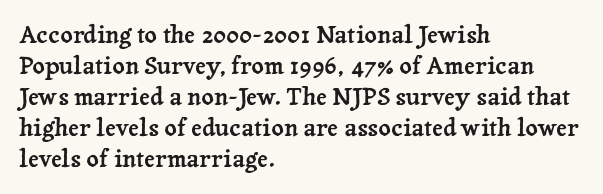
{"italic": "no", "underline": "no", "align": "left", "line_spacing": "normal", "line_spacing_ratio": 1.29, "letter_spacing": "normal", "letter_spacing_em": 0.0, "glyph_px": 24}
